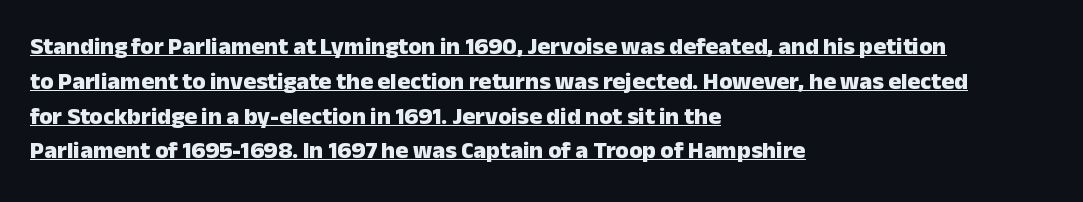
The passage is arranged the way most books set body copy — flush left. Standard letterfit; no display-style spreading of the glyphs. The line-height multiplier appears to be the usual default. Strokes here are thick enough to call this a true bold. It's the straight-up-and-down kind of type. Students, observe the line beneath the letters — that is underlining.
